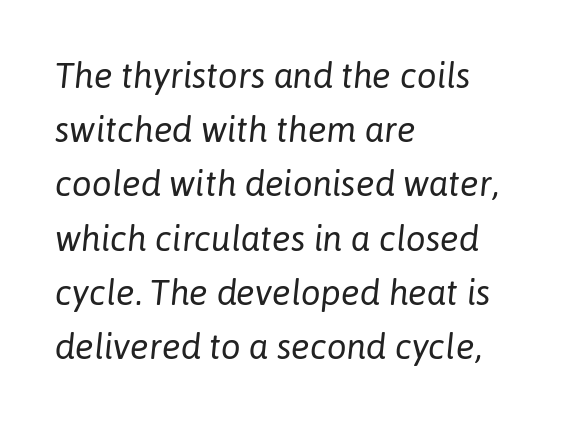
Unbolded letterforms with no extra heft. All the whitespace from short lines collects on the right. Character widths vary here, with narrow letters taking less room than wide ones. Glyph-to-glyph distance matches everyday printed text.
